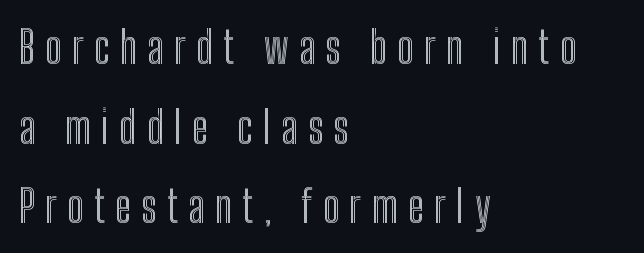
Q: Is the text italic (slanted)? A: No, it is upright.
Q: Is the text underlined? A: No.
Q: How is the paragraph aligned? A: Left-aligned.
Q: Is the spacing between letters normal or unusually wide? A: Unusually wide.
Q: Width (condensed, normal, or wide)? A: Condensed.
Q: x-height? A: Medium.
Q: Monospaced? A: No.
